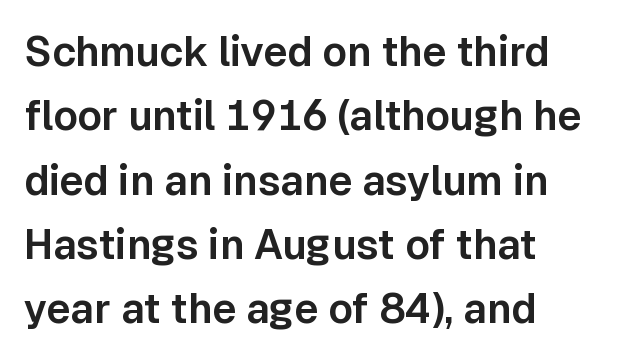
The ragged edge is on the right, which tells us the setting is flush left. Posture: upright roman. Note the varied advance widths — an 'i' is clearly narrower than an 'm'. Nothing sits at the stroke ends, so this counts as sans-serif. Nobody touched the tracking dial on this one.
